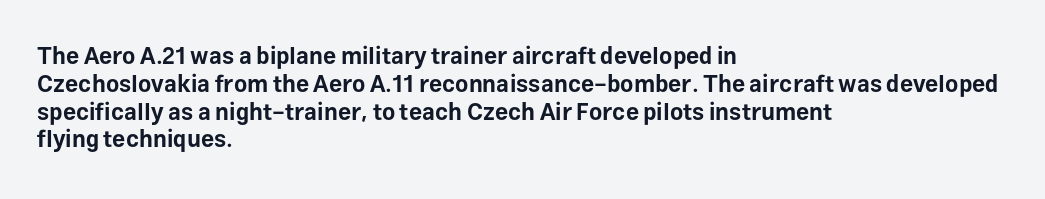
The image shows 23 px bold type, upright; set left-aligned, line spacing 1.21x, normal letter spacing, not underlined.
